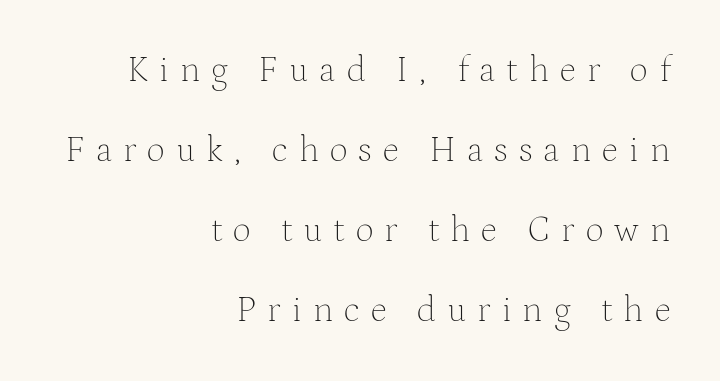
Q: Is the text bold? A: No.
Q: Is the text italic (slanted)? A: No, it is upright.
Q: Is the typeface a serif or a sans-serif typeface? A: Serif.
Q: Is the text underlined? A: No.
Q: How is the paragraph aligned? A: Right-aligned.
Q: Is the spacing between letters normal or unusually wide? A: Unusually wide.
Q: Is the spacing between lines tight, normal or loose? A: Loose.
Q: Width (condensed, normal, or wide)? A: Normal.
Q: Stroke contrast? A: Medium.
Q: x-height? A: Medium.
Q: Monospaced? A: No.
